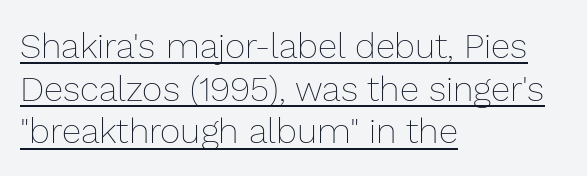
{"italic": "no", "bold": "no", "weight": "thin", "width": "normal", "stroke_contrast": "low", "x_height": "medium", "monospaced": "no", "underline": "yes", "align": "left", "line_spacing_ratio": 1.22, "letter_spacing": "normal", "letter_spacing_em": 0.0, "glyph_px": 35}
